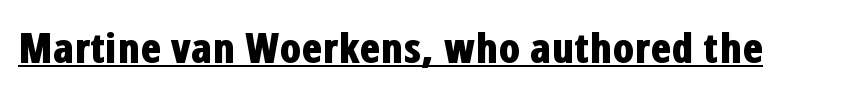
The image shows 42 px bold, condensed sans-serif type, upright; set normal letter spacing, underlined; low stroke contrast and a medium x-height.
